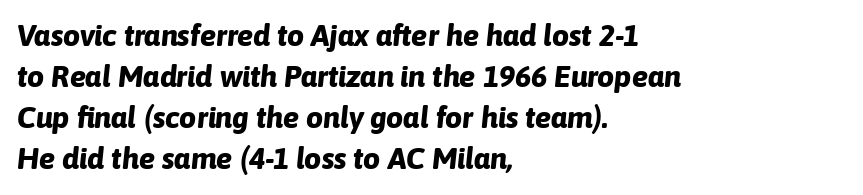
The image shows 30 px bold type, italic (leaning right); set left-aligned, normal line spacing (1.37x), normal letter spacing, not underlined; low stroke contrast and a medium x-height.
